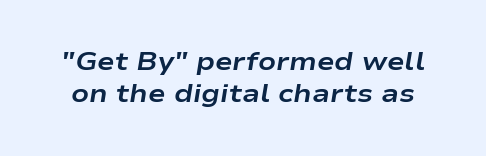
{"italic": "yes", "lean": "right", "slant_degrees": 9, "bold": "yes", "underline": "no", "line_spacing_ratio": 1.24, "letter_spacing": "normal", "letter_spacing_em": 0.0, "glyph_px": 26}
